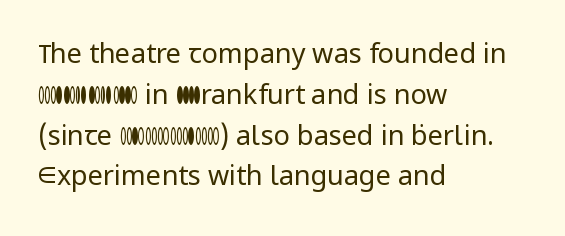
The image shows 27 px text type, upright; set left-aligned, normal line spacing (1.51x), normal letter spacing, not underlined.
